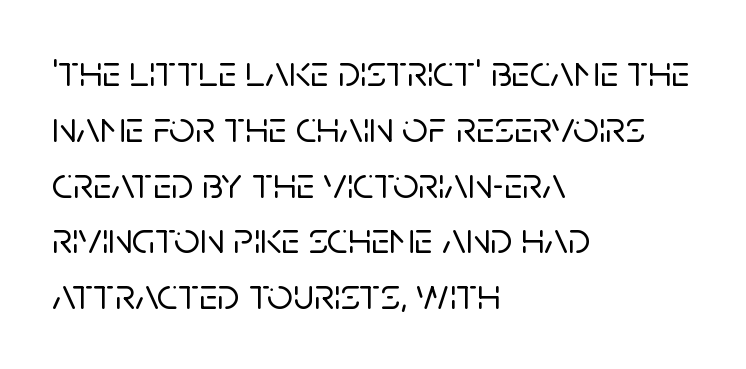
Posture: straight, roman, zero tilt. There is no visible air inserted between adjacent glyphs. Is this a sans? Yes — the strokes have no serifs. Each line starts at the same left margin while the right side varies.
